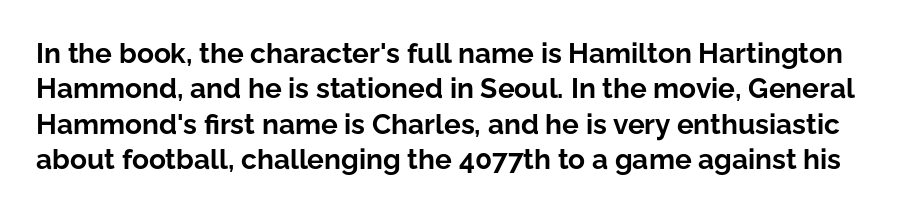
Q: Is the text bold? A: Yes.
Q: Is the text italic (slanted)? A: No, it is upright.
Q: Is the typeface a serif or a sans-serif typeface? A: Sans-serif.
Q: Is the text underlined? A: No.
Q: Is the spacing between letters normal or unusually wide? A: Normal.
Q: Is the spacing between lines tight, normal or loose? A: Normal.
Q: Width (condensed, normal, or wide)? A: Normal.
Q: Stroke contrast? A: Low.
Q: x-height? A: Medium.
Q: Monospaced? A: No.
